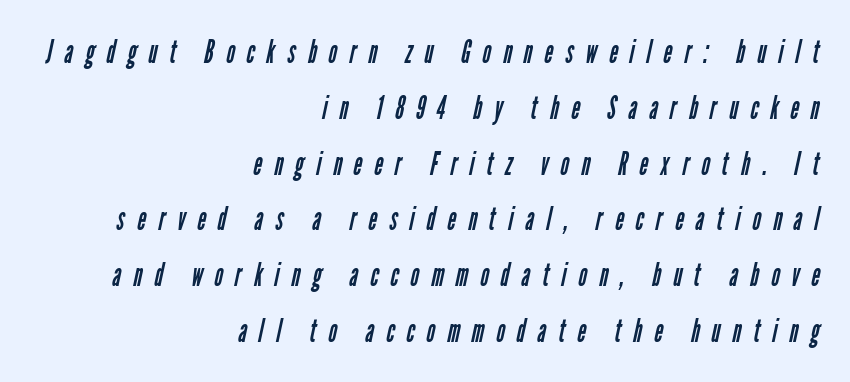
Type without underlining. Spacing between characters has been opened up far beyond the box default. The glyphs in this specimen are sans serif. In CSS terms this would be text-align: right. Compared with a typical body face, this is equally light or lighter still.
